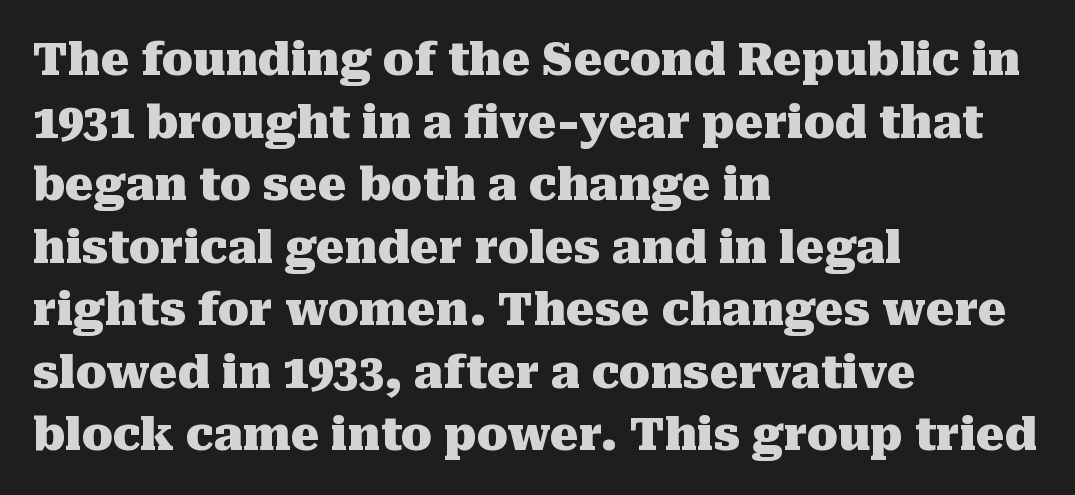
Q: Is the text bold? A: Yes.
Q: Is the text italic (slanted)? A: No, it is upright.
Q: Is the typeface a serif or a sans-serif typeface? A: Serif.
Q: Is the text underlined? A: No.
Q: How is the paragraph aligned? A: Left-aligned.
Q: Is the spacing between letters normal or unusually wide? A: Normal.
Q: Is the spacing between lines tight, normal or loose? A: Normal.
Q: Width (condensed, normal, or wide)? A: Normal.
Q: Stroke contrast? A: Medium.
Q: x-height? A: Medium.
Q: Monospaced? A: No.
